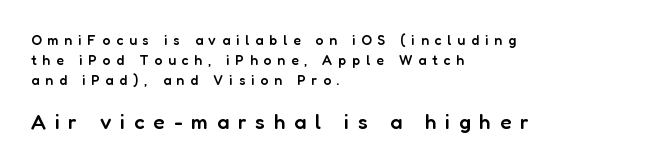
Q: Is the text bold? A: Semi-bold.
Q: Is the text italic (slanted)? A: No, it is upright.
Q: Is the text underlined? A: No.
Q: How is the paragraph aligned? A: Left-aligned.
Q: Is the spacing between letters normal or unusually wide? A: Unusually wide.
Q: Is the spacing between lines tight, normal or loose? A: Normal.
Q: Which block of text is set in a larger size, the first (top) or the second (bottom)? A: The second (bottom) one.
